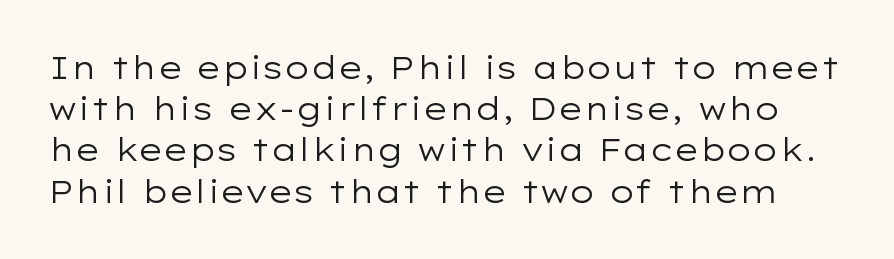
Q: Is the text bold? A: No.
Q: Is the text italic (slanted)? A: No, it is upright.
Q: Is the typeface a serif or a sans-serif typeface? A: Sans-serif.
Q: Is the text underlined? A: No.
Q: Is the spacing between letters normal or unusually wide? A: Normal.
Q: Is the spacing between lines tight, normal or loose? A: Normal.
Q: Width (condensed, normal, or wide)? A: Wide.
Q: Stroke contrast? A: Low.
Q: x-height? A: Medium.
Q: Monospaced? A: No.
